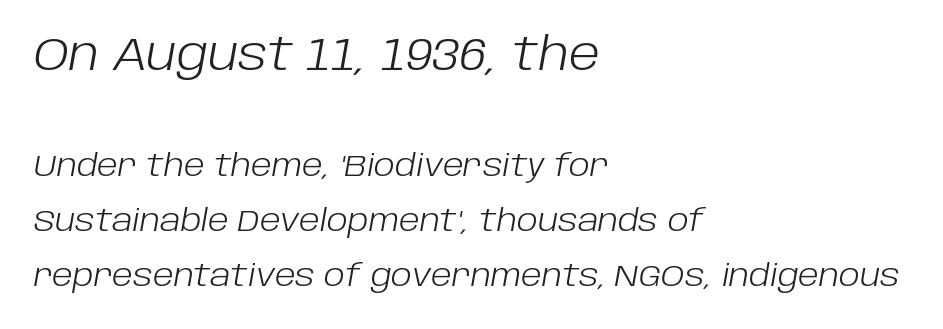
{"italic": "yes", "lean": "right", "slant_degrees": 10, "bold": "no", "weight": "light", "width": "normal", "stroke_contrast": "low", "x_height": "large", "monospaced": "no", "underline": "no", "align": "left", "line_spacing_ratio": 1.83, "letter_spacing": "normal", "letter_spacing_em": 0.0, "larger_block": "first", "size_ratio": 1.5, "glyph_px": 45}
